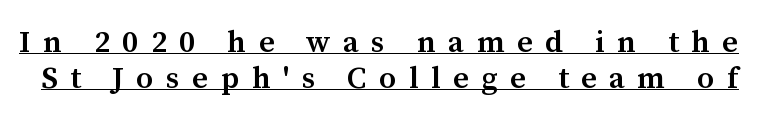
Q: Is the text bold? A: Semi-bold.
Q: Is the text italic (slanted)? A: No, it is upright.
Q: Is the typeface a serif or a sans-serif typeface? A: Serif.
Q: Is the text underlined? A: Yes.
Q: Is the spacing between letters normal or unusually wide? A: Unusually wide.
Q: Is the spacing between lines tight, normal or loose? A: Tight.
Q: Width (condensed, normal, or wide)? A: Normal.
Q: Stroke contrast? A: Medium.
Q: x-height? A: Medium.
Q: Monospaced? A: No.
